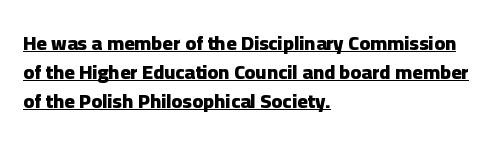
These words are printed bold, with thick strokes throughout. There is no visible air inserted between adjacent glyphs. Visually the block forms a straight wall on the left and a jagged coastline on the right. Line spacing here is normal.
